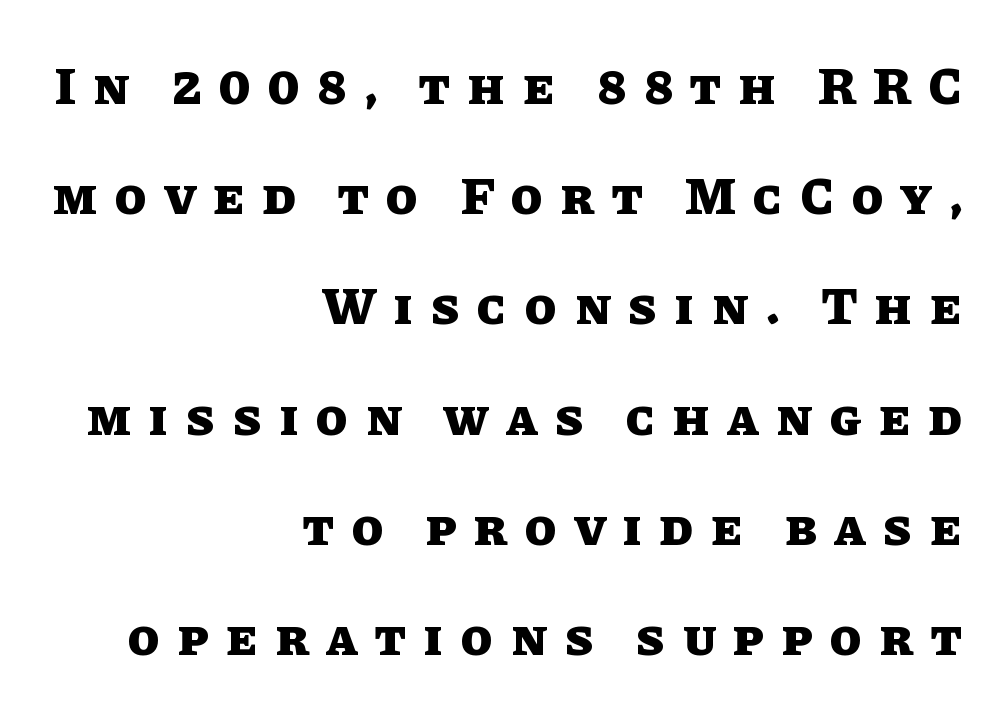
The image shows 52 px heavy type, upright; set right-aligned, loose line spacing (2.12x), unusually wide letter spacing (+0.34 em), not underlined; low stroke contrast and a large x-height.
